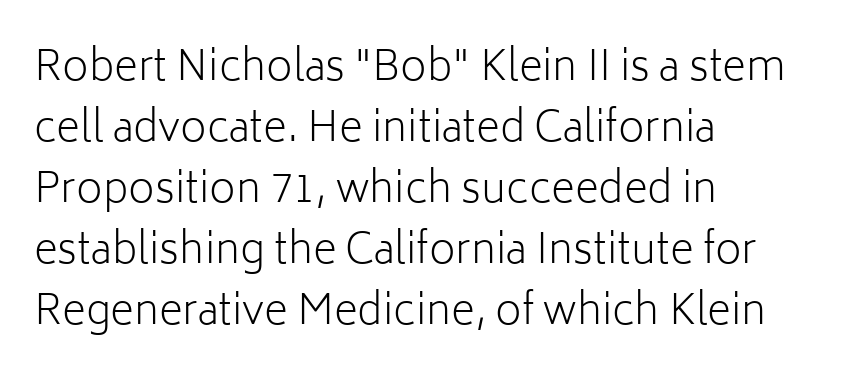
In terms of posture, this sample is upright. The rendering anchors every line to the left-hand side. Characters follow at the spacing the type designer built in. Vertical stems look standard width or narrower in stroke.
